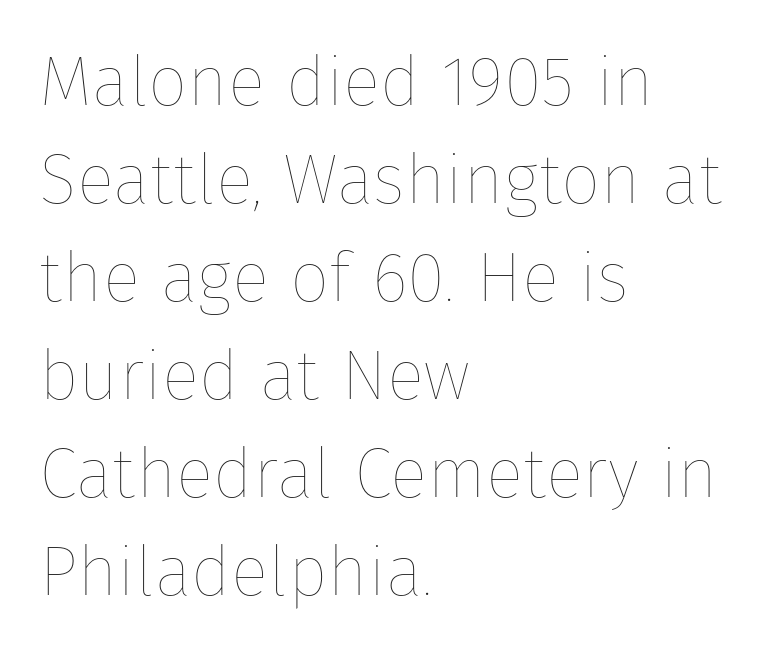
One glance says typical: line gaps are just what's usual. The cut favours lightness, reaching ordinary text weight at its darkest. Observe the ordinary spacing: letters are neighbours, not strangers. Type without underlining. Posture: straight, roman, zero tilt.
